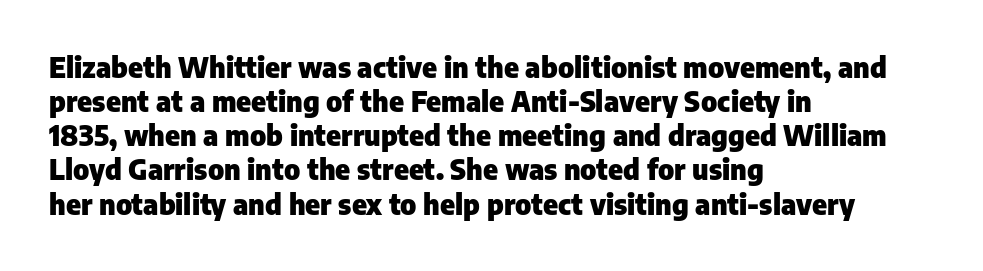
Q: Is the text bold? A: Yes.
Q: Is the text italic (slanted)? A: No, it is upright.
Q: Is the typeface a serif or a sans-serif typeface? A: Sans-serif.
Q: Is the text underlined? A: No.
Q: How is the paragraph aligned? A: Left-aligned.
Q: Is the spacing between letters normal or unusually wide? A: Normal.
Q: Width (condensed, normal, or wide)? A: Normal.
Q: Stroke contrast? A: Low.
Q: x-height? A: Medium.
Q: Monospaced? A: No.
